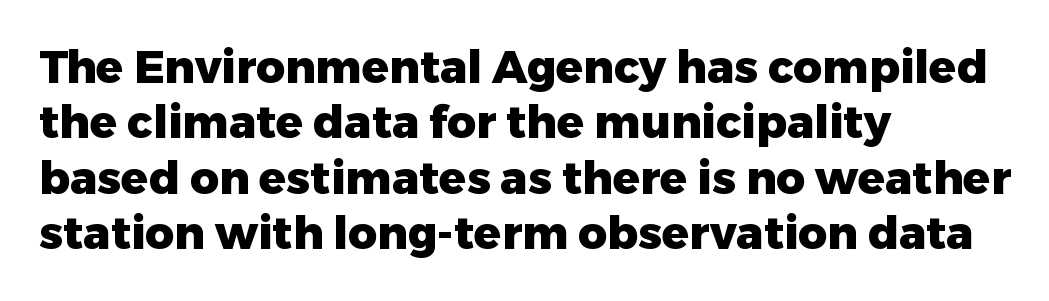
Q: Is the text bold? A: Yes.
Q: Is the text italic (slanted)? A: No, it is upright.
Q: Is the typeface a serif or a sans-serif typeface? A: Sans-serif.
Q: Is the text underlined? A: No.
Q: How is the paragraph aligned? A: Left-aligned.
Q: Is the spacing between letters normal or unusually wide? A: Normal.
Q: Width (condensed, normal, or wide)? A: Normal.
Q: Stroke contrast? A: Low.
Q: x-height? A: Medium.
Q: Monospaced? A: No.
